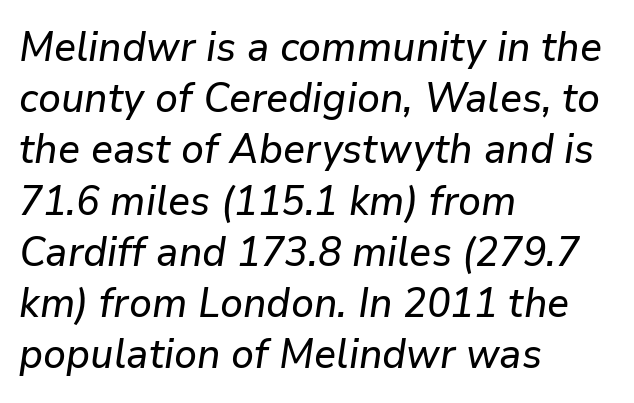
The image shows 41 px text type, italic (leaning right); set left-aligned, normal line spacing (1.25x), normal letter spacing, not underlined; low stroke contrast and a medium x-height.
